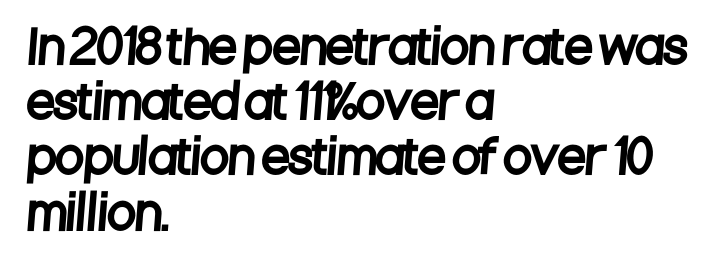
{"serif": "no", "width": "condensed", "stroke_contrast": "low", "x_height": "large", "monospaced": "no", "underline": "no", "align": "left", "line_spacing_ratio": 1.2, "letter_spacing": "normal", "letter_spacing_em": 0.0, "glyph_px": 46}
